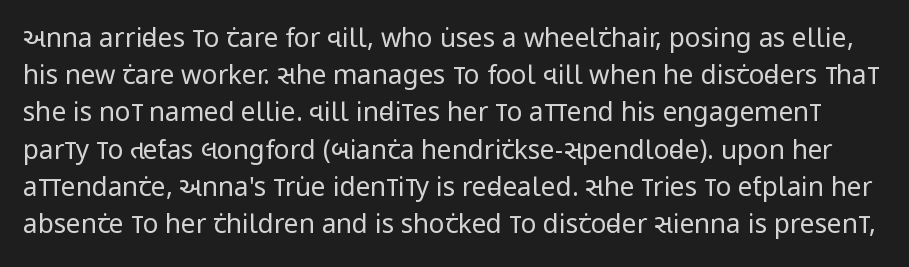
The image shows 26 px text type, upright; set normal line spacing (1.43x), normal letter spacing, not underlined.
